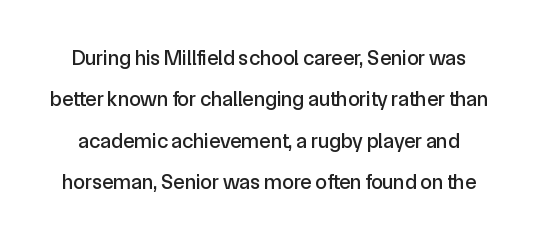
Q: Is the text italic (slanted)? A: No, it is upright.
Q: Is the text underlined? A: No.
Q: Is the spacing between letters normal or unusually wide? A: Normal.
Q: Is the spacing between lines tight, normal or loose? A: Loose.
